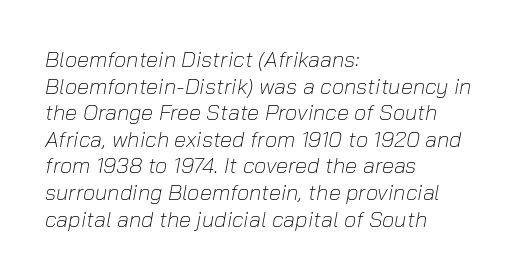
Q: Is the text bold? A: No.
Q: Is the text italic (slanted)? A: Yes, it leans right by about 10 degrees.
Q: Is the text underlined? A: No.
Q: How is the paragraph aligned? A: Left-aligned.
Q: Is the spacing between letters normal or unusually wide? A: Normal.
